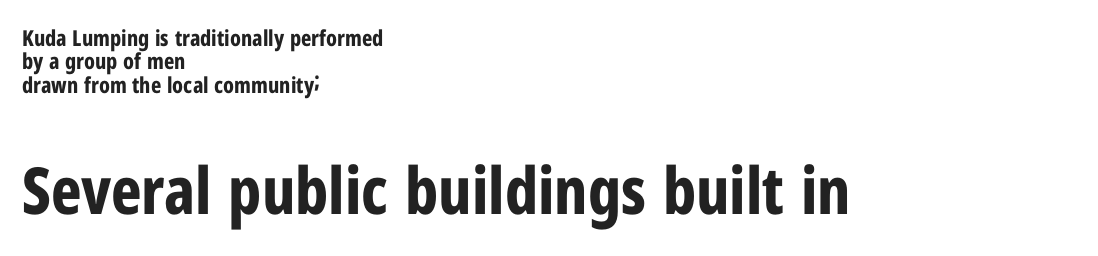
Compared with a centered layout, this one pins lines to the left instead. Cramped leading. The tracking reads as untouched default to a designer's eye. The lower block of text is set noticeably larger than the block above it.
